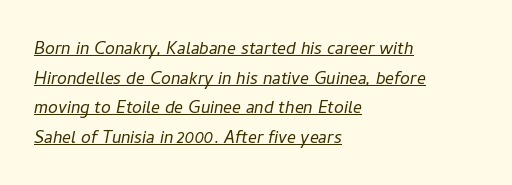
The image shows 22 px text type, italic (leaning right); set left-aligned, normal line spacing (1.35x), normal letter spacing, underlined.
